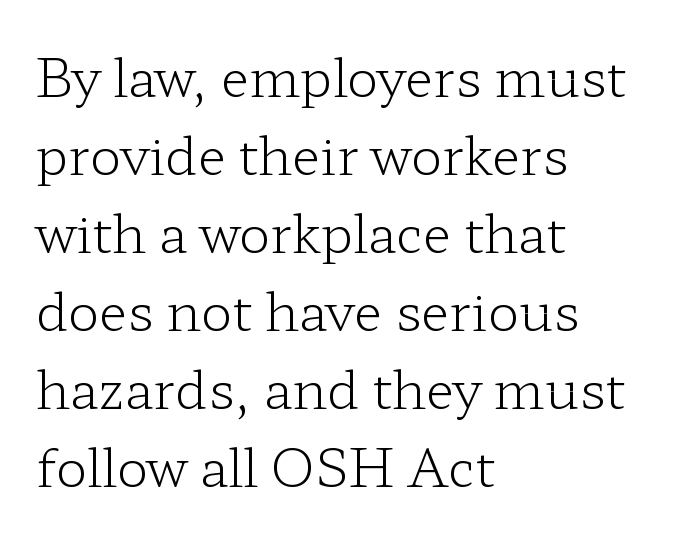
{"serif": "yes", "italic": "no", "bold": "no", "weight": "light", "width": "wide", "stroke_contrast": "low", "x_height": "medium", "monospaced": "no", "underline": "no", "align": "left", "line_spacing": "normal", "line_spacing_ratio": 1.5, "letter_spacing": "normal", "letter_spacing_em": 0.0, "glyph_px": 52}
